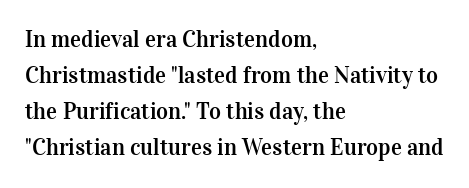
{"italic": "no", "underline": "no", "align": "left", "line_spacing": "normal", "line_spacing_ratio": 1.57, "letter_spacing": "normal", "letter_spacing_em": 0.0, "glyph_px": 23}
